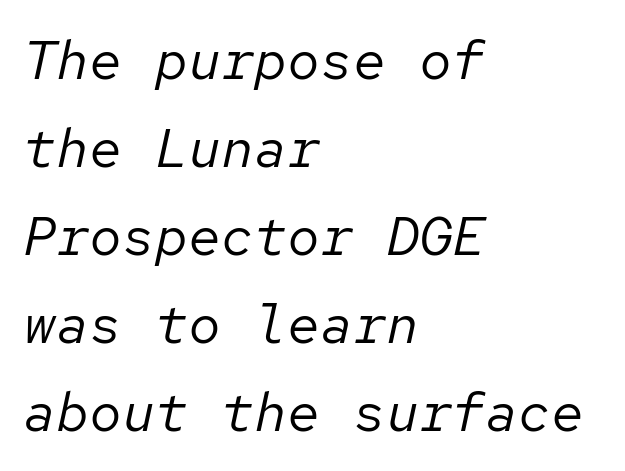
The face looks like a standard text weight, possibly lighter. A typesetter would call this zero additional tracking. The string is rendered with underlining switched off. You can tell it's italic because the verticals aren't actually vertical.
